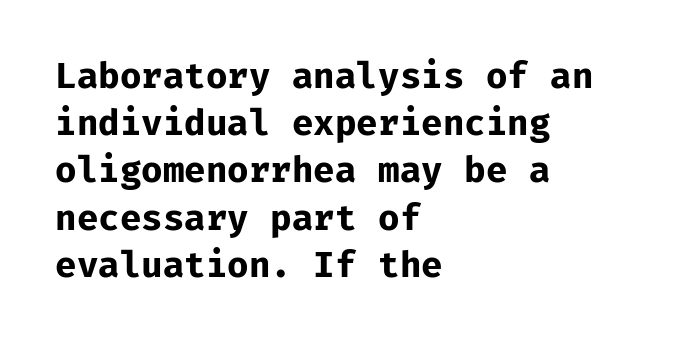
Classification — sans serif. Does the weight exceed regular? Yes, all the way to bold. Only glyphs here, with clear space below each row. Tracking value appears to be zero — textbook default spacing.
